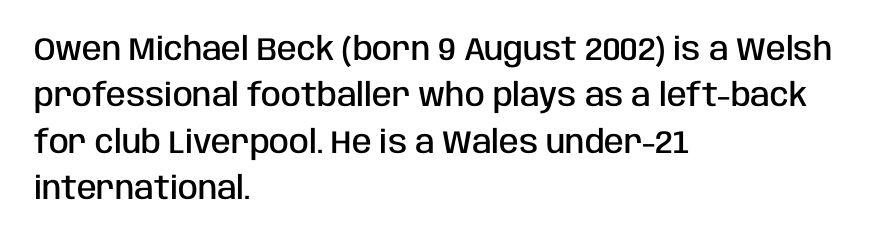
{"serif": "no", "italic": "no", "bold": "semi", "weight": "semibold", "width": "condensed", "stroke_contrast": "low", "x_height": "large", "monospaced": "no", "underline": "no", "align": "left", "line_spacing": "normal", "line_spacing_ratio": 1.45, "letter_spacing": "normal", "letter_spacing_em": 0.0, "glyph_px": 32}
